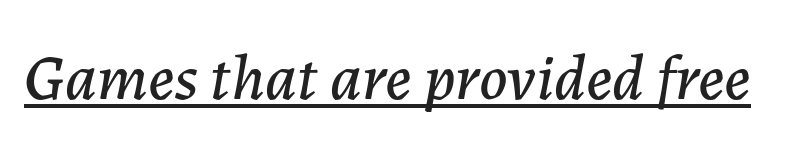
Glyph-to-glyph distance matches everyday printed text. A typographer would call this underscored text. Is this a fixed-width face? No — the glyphs have proportional, varying widths. Observe the lean: these are italic letterforms.
